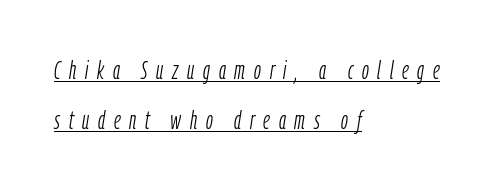
Glance below the letters and you will spot a drawn line. How would I describe the line gaps? Wide and relaxed. Here the glyphs are tracked loosely, breaking word shapes into spaced letters. Designer's note — italics engaged. Every row of glyphs begins at an identical x-position on the left. The passage shown is not bold in any degree.
